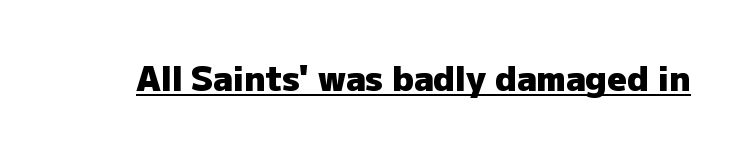
{"serif": "no", "italic": "no", "bold": "yes", "weight": "heavy", "width": "normal", "stroke_contrast": "low", "x_height": "medium", "monospaced": "no", "underline": "yes", "letter_spacing": "normal", "letter_spacing_em": 0.0, "glyph_px": 34}
